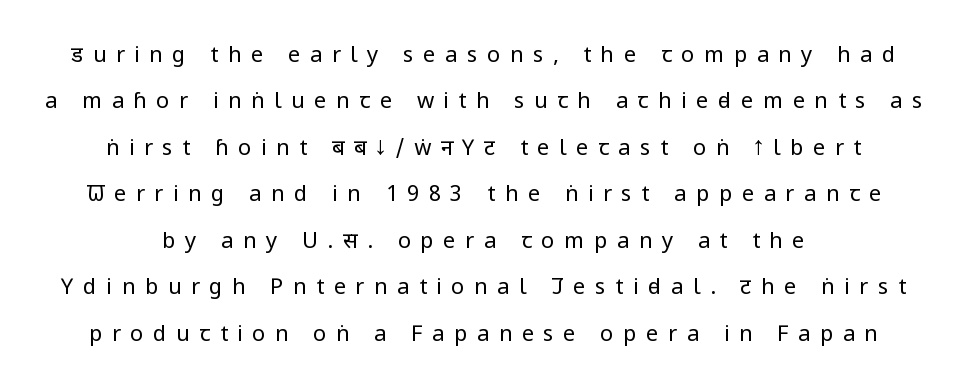
The image shows 22 px text type, upright; set loose line spacing (2.11x), unusually wide letter spacing (+0.43 em), not underlined.
